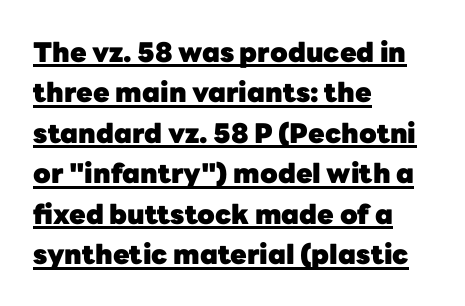
{"italic": "no", "bold": "yes", "underline": "yes", "align": "left", "line_spacing": "normal", "line_spacing_ratio": 1.5, "letter_spacing": "normal", "letter_spacing_em": 0.0, "glyph_px": 27}
